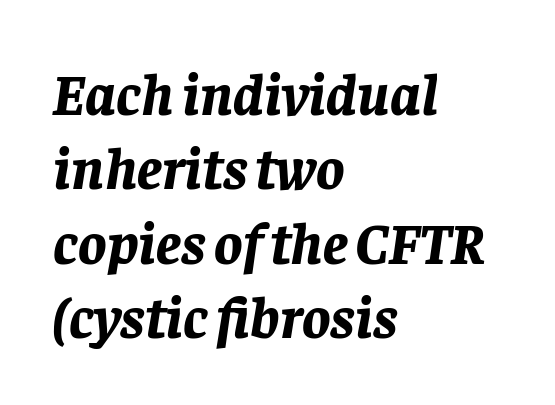
Q: Is the text bold? A: Yes.
Q: Is the text italic (slanted)? A: Yes, it leans right by about 8 degrees.
Q: Is the text underlined? A: No.
Q: How is the paragraph aligned? A: Left-aligned.
Q: Is the spacing between letters normal or unusually wide? A: Normal.
Q: Is the spacing between lines tight, normal or loose? A: Normal.
Q: Width (condensed, normal, or wide)? A: Normal.
Q: Stroke contrast? A: Low.
Q: x-height? A: Large.
Q: Monospaced? A: No.
